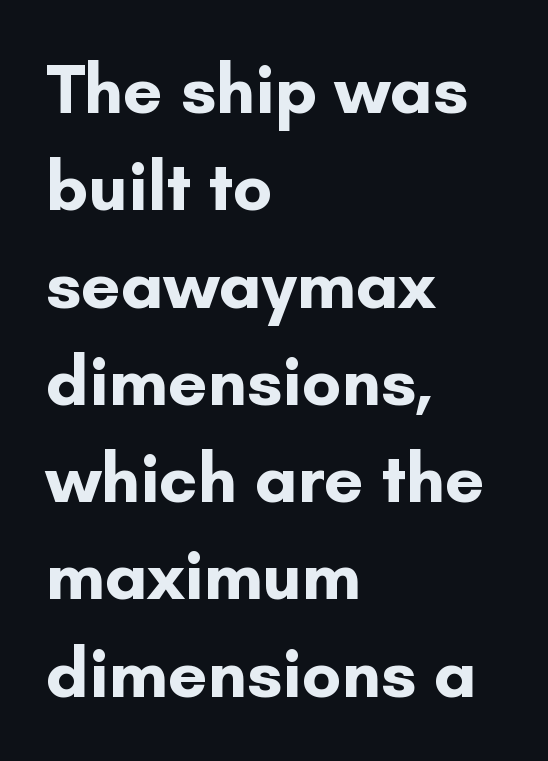
The image shows 70 px bold sans-serif type, upright; set left-aligned, normal line spacing (1.39x), normal letter spacing, not underlined; low stroke contrast and a small x-height.
